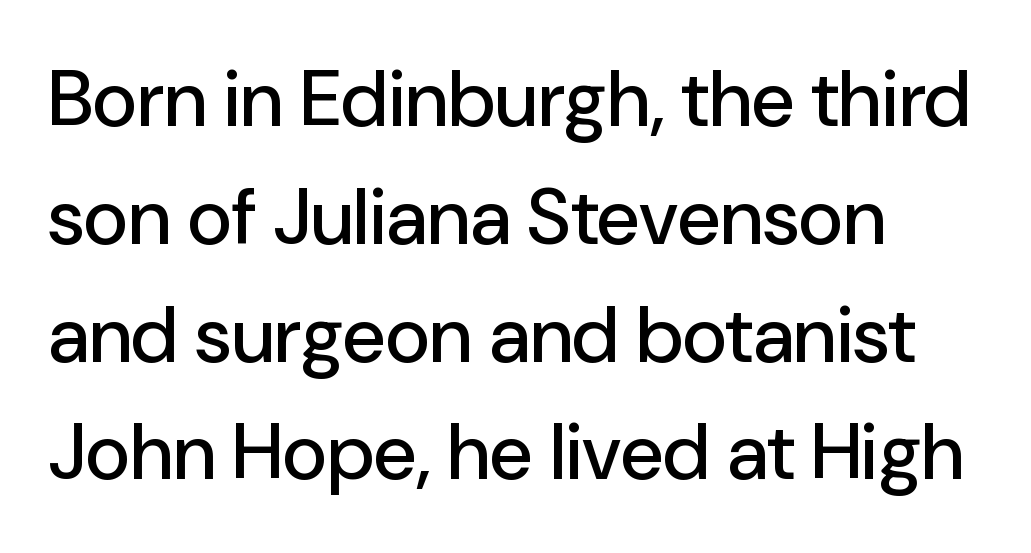
Q: Is the text italic (slanted)? A: No, it is upright.
Q: Is the typeface a serif or a sans-serif typeface? A: Sans-serif.
Q: Is the text underlined? A: No.
Q: How is the paragraph aligned? A: Left-aligned.
Q: Is the spacing between letters normal or unusually wide? A: Normal.
Q: Is the spacing between lines tight, normal or loose? A: Normal.
Q: Width (condensed, normal, or wide)? A: Normal.
Q: Stroke contrast? A: Low.
Q: x-height? A: Medium.
Q: Monospaced? A: No.
